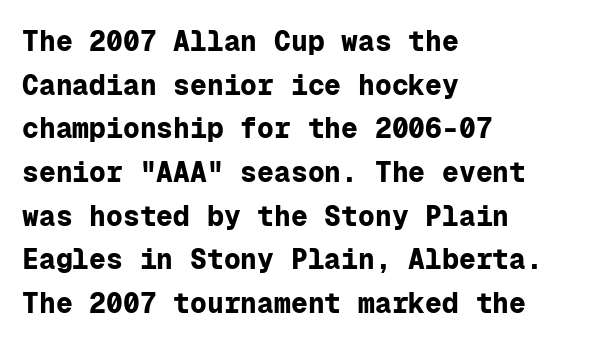
{"serif": "no", "italic": "no", "bold": "yes", "weight": "bold", "width": "normal", "stroke_contrast": "low", "x_height": "medium", "monospaced": "yes", "underline": "no", "align": "left", "line_spacing": "normal", "line_spacing_ratio": 1.56, "letter_spacing": "normal", "letter_spacing_em": 0.0, "glyph_px": 28}
